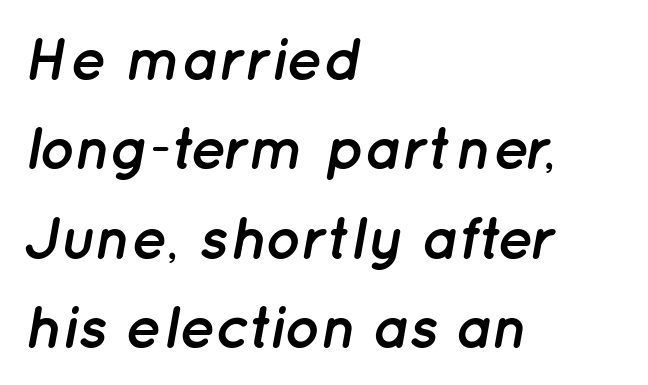
The typesetting leans heavy: a genuine bold. The glyphs are unaccompanied by any horizontal stroke below them. The passage shown is typed in a proportional face where columns would drift. No extra tracking has been applied to these lines.
